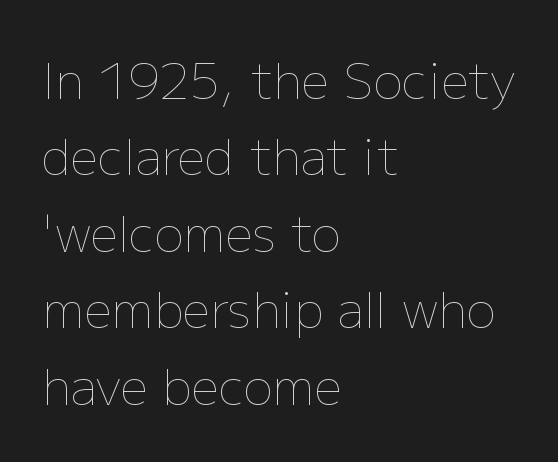
{"italic": "no", "bold": "no", "weight": "thin", "width": "normal", "stroke_contrast": "low", "x_height": "medium", "monospaced": "no", "underline": "no", "align": "left", "line_spacing": "normal", "line_spacing_ratio": 1.56, "letter_spacing": "normal", "letter_spacing_em": 0.0, "glyph_px": 49}
